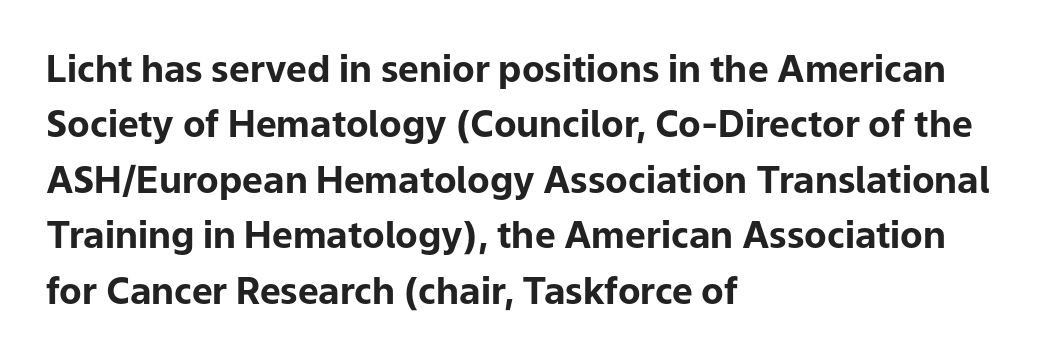
The type sits square on the baseline with zero lean. Here the designer chose a conventional face with non-uniform glyph widths. A student would call this left alignment; a typographer would say flush left, rag right. Each letter's strokes conclude bluntly, with no projecting serifs.
